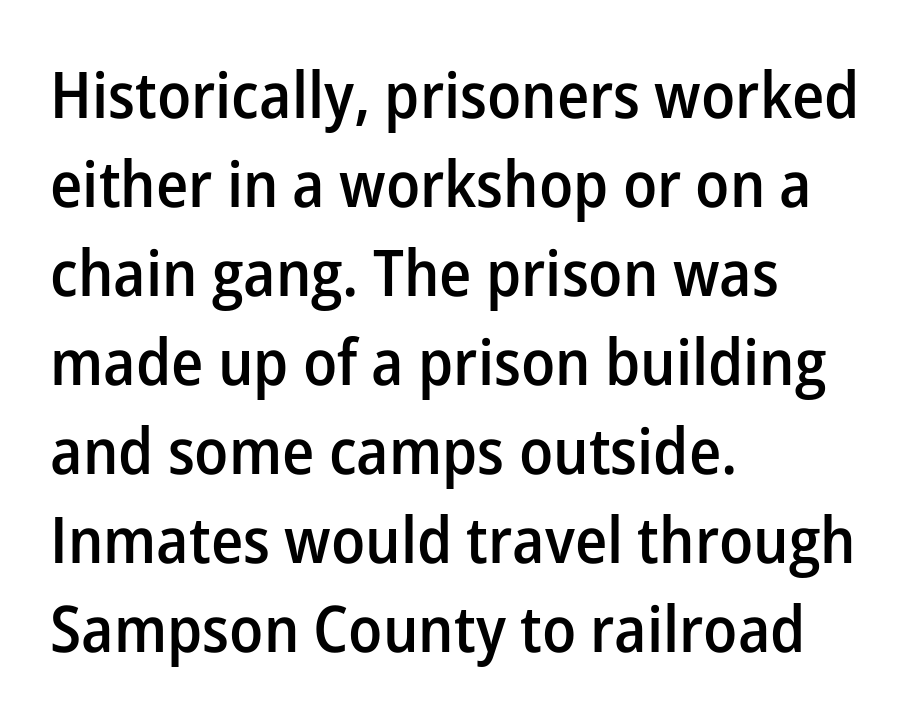
There is no visible air inserted between adjacent glyphs. Notice how the passage keeps a crisp vertical edge on the left only. Regarding leading, the lines here are spaced in the standard way. Underline: absent. I'd describe the lettering as semibold — firm but not a full bold.
